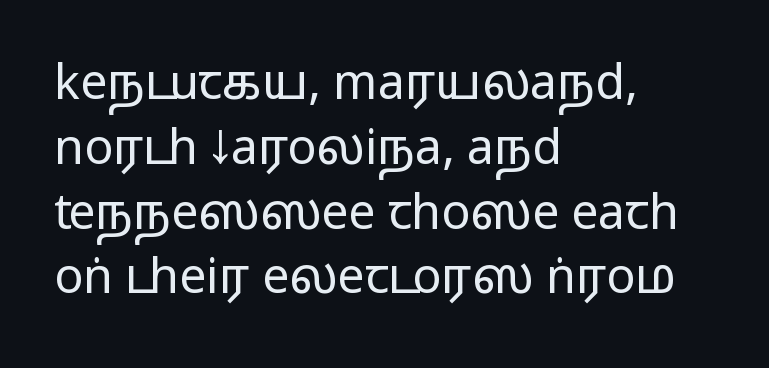
{"serif": "no", "italic": "no", "width": "wide", "stroke_contrast": "medium", "monospaced": "no", "underline": "no", "align": "left", "line_spacing": "normal", "line_spacing_ratio": 1.35, "letter_spacing": "normal", "letter_spacing_em": 0.0, "glyph_px": 48}
